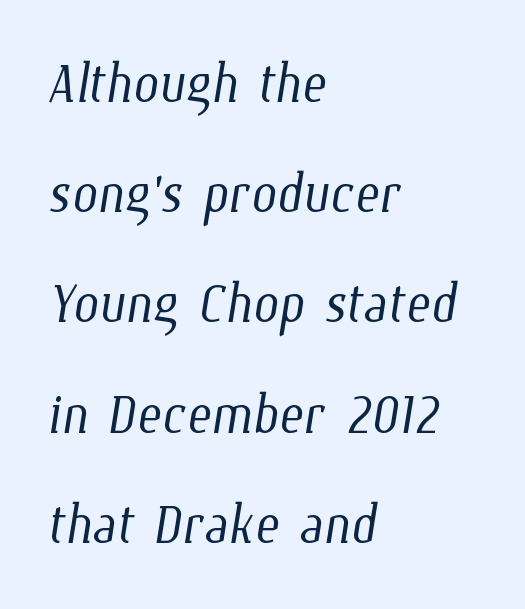
{"bold": "no", "weight": "light", "width": "condensed", "stroke_contrast": "low", "x_height": "medium", "monospaced": "no", "underline": "no", "align": "left", "line_spacing": "normal", "line_spacing_ratio": 1.51, "letter_spacing": "normal", "letter_spacing_em": 0.0, "glyph_px": 73}
